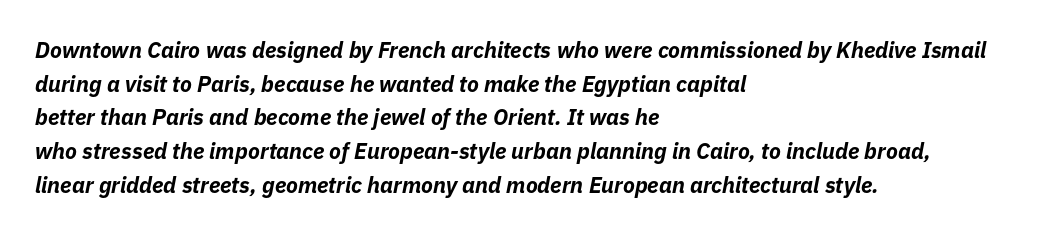
The image shows 22 px bold type, italic (leaning right); set left-aligned, normal line spacing (1.53x), normal letter spacing, not underlined.
